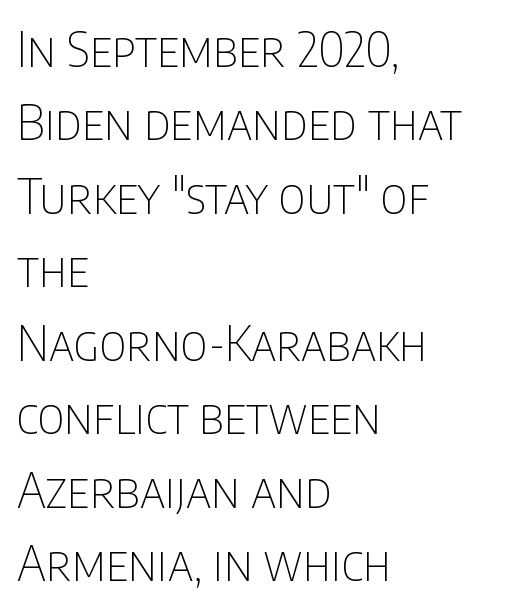
Q: Is the text bold? A: No.
Q: Is the text italic (slanted)? A: No, it is upright.
Q: Is the typeface a serif or a sans-serif typeface? A: Sans-serif.
Q: Is the text underlined? A: No.
Q: How is the paragraph aligned? A: Left-aligned.
Q: Is the spacing between letters normal or unusually wide? A: Normal.
Q: Is the spacing between lines tight, normal or loose? A: Normal.
Q: Width (condensed, normal, or wide)? A: Condensed.
Q: Stroke contrast? A: Low.
Q: x-height? A: Large.
Q: Monospaced? A: No.
